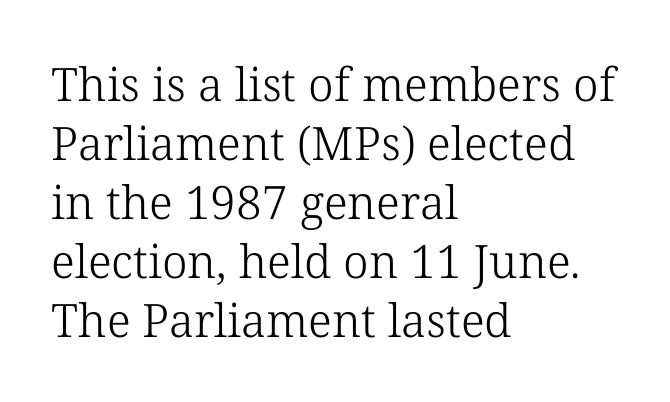
Q: Is the text bold? A: No.
Q: Is the text italic (slanted)? A: No, it is upright.
Q: Is the typeface a serif or a sans-serif typeface? A: Serif.
Q: Is the text underlined? A: No.
Q: How is the paragraph aligned? A: Left-aligned.
Q: Is the spacing between letters normal or unusually wide? A: Normal.
Q: Is the spacing between lines tight, normal or loose? A: Normal.
Q: Width (condensed, normal, or wide)? A: Normal.
Q: Stroke contrast? A: Low.
Q: x-height? A: Medium.
Q: Monospaced? A: No.
